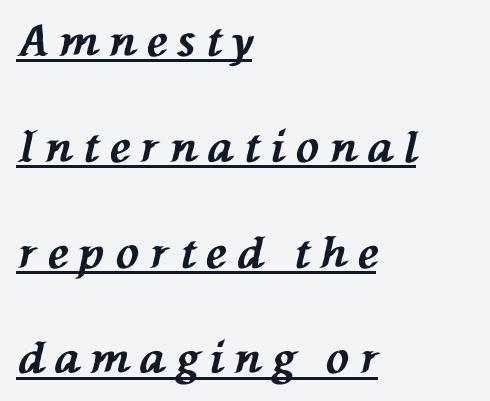
{"italic": "yes", "lean": "left", "slant_degrees": 76, "bold": "yes", "weight": "bold", "width": "normal", "stroke_contrast": "medium", "x_height": "medium", "monospaced": "no", "underline": "yes", "align": "left", "line_spacing": "loose", "line_spacing_ratio": 2.46, "letter_spacing": "wide", "letter_spacing_em": 0.25, "glyph_px": 43}
